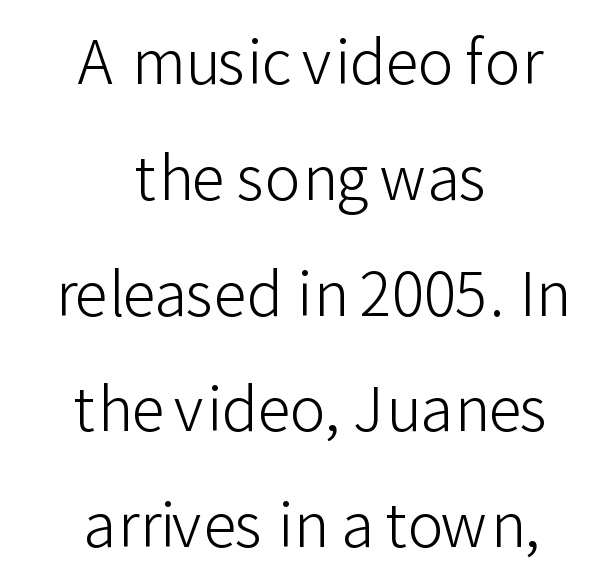
Q: Is the text bold? A: No.
Q: Is the text italic (slanted)? A: No, it is upright.
Q: Is the typeface a serif or a sans-serif typeface? A: Sans-serif.
Q: Is the text underlined? A: No.
Q: How is the paragraph aligned? A: Centered.
Q: Is the spacing between letters normal or unusually wide? A: Normal.
Q: Is the spacing between lines tight, normal or loose? A: Loose.
Q: Width (condensed, normal, or wide)? A: Normal.
Q: Stroke contrast? A: Low.
Q: x-height? A: Medium.
Q: Monospaced? A: No.
